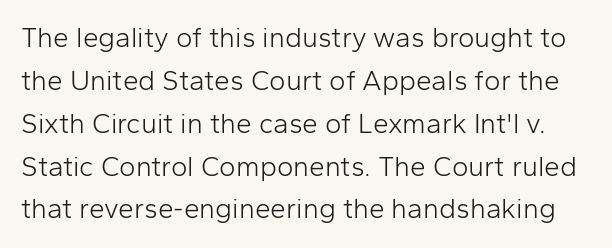
Ordinary non-slanted type is in use. The horizontal fit of the characters is conventional and even. Honestly, there is no underline to notice here at all. Looks like regular typesetting: each glyph gets only the width it needs. No extra ink here — the face is not bold.
